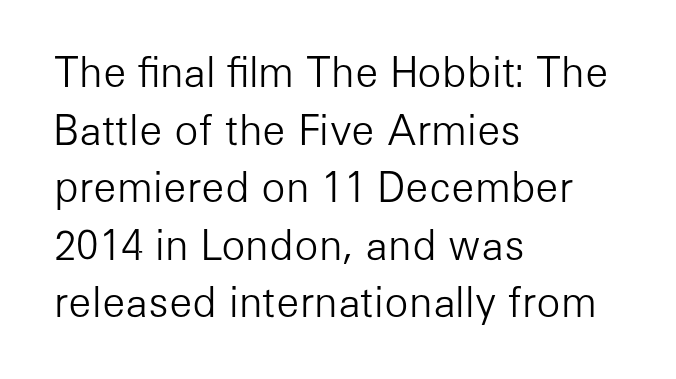
{"serif": "no", "italic": "no", "bold": "no", "weight": "light", "width": "normal", "stroke_contrast": "low", "x_height": "medium", "monospaced": "no", "underline": "no", "align": "left", "line_spacing": "normal", "line_spacing_ratio": 1.44, "letter_spacing": "normal", "letter_spacing_em": 0.0, "glyph_px": 40}
